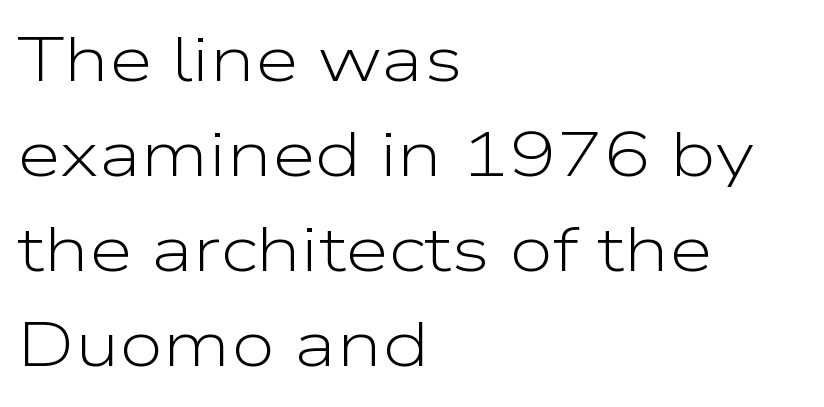
Q: Is the text bold? A: No.
Q: Is the text italic (slanted)? A: No, it is upright.
Q: Is the typeface a serif or a sans-serif typeface? A: Sans-serif.
Q: Is the text underlined? A: No.
Q: How is the paragraph aligned? A: Left-aligned.
Q: Is the spacing between letters normal or unusually wide? A: Normal.
Q: Is the spacing between lines tight, normal or loose? A: Normal.
Q: Width (condensed, normal, or wide)? A: Wide.
Q: Stroke contrast? A: Low.
Q: x-height? A: Medium.
Q: Monospaced? A: No.
